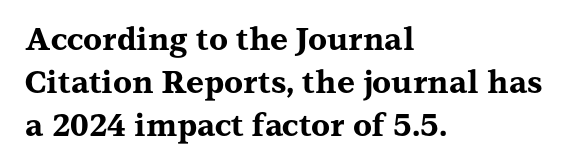
In CSS terms this would be text-align: left. Every stem runs plumb, perpendicular to the baseline. Honestly, the row spacing looks completely unremarkable. The glyphs are unaccompanied by any horizontal stroke below them.
